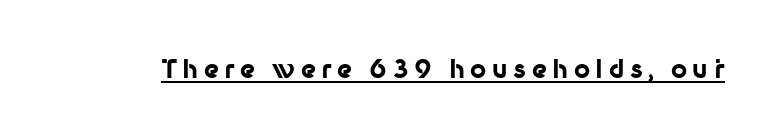
The image shows 25 px bold type, upright; set unusually wide letter spacing (+0.22 em), underlined.
